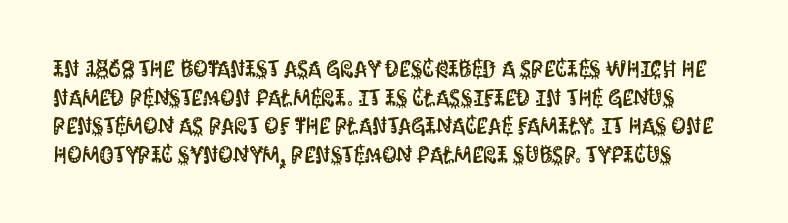
Q: Is the text italic (slanted)? A: No, it is upright.
Q: Is the text underlined? A: No.
Q: Is the spacing between letters normal or unusually wide? A: Normal.
Q: Is the spacing between lines tight, normal or loose? A: Normal.
